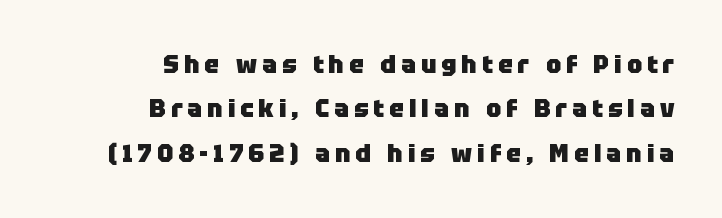
Q: Is the text bold? A: Yes.
Q: Is the text italic (slanted)? A: No, it is upright.
Q: Is the text underlined? A: No.
Q: How is the paragraph aligned? A: Right-aligned.
Q: Is the spacing between letters normal or unusually wide? A: Unusually wide.
